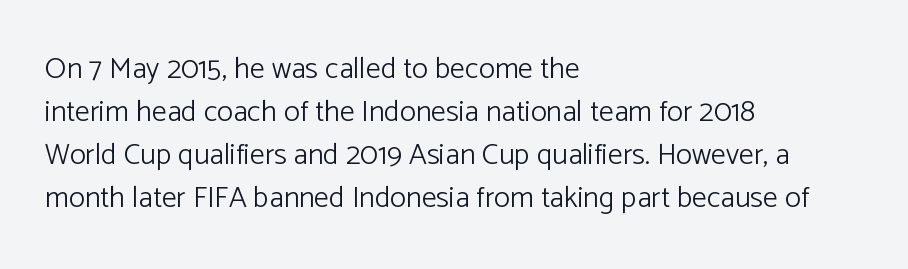
Q: Is the text bold? A: No.
Q: Is the text italic (slanted)? A: No, it is upright.
Q: Is the typeface a serif or a sans-serif typeface? A: Sans-serif.
Q: Is the text underlined? A: No.
Q: How is the paragraph aligned? A: Left-aligned.
Q: Is the spacing between letters normal or unusually wide? A: Normal.
Q: Is the spacing between lines tight, normal or loose? A: Normal.
Q: Width (condensed, normal, or wide)? A: Normal.
Q: Stroke contrast? A: Low.
Q: x-height? A: Medium.
Q: Monospaced? A: No.
